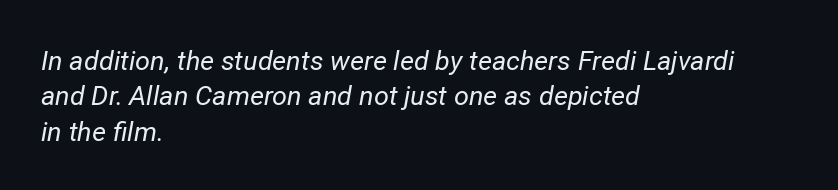
The image shows 27 px text type, italic (leaning right); set left-aligned, normal line spacing (1.31x), normal letter spacing, not underlined.
